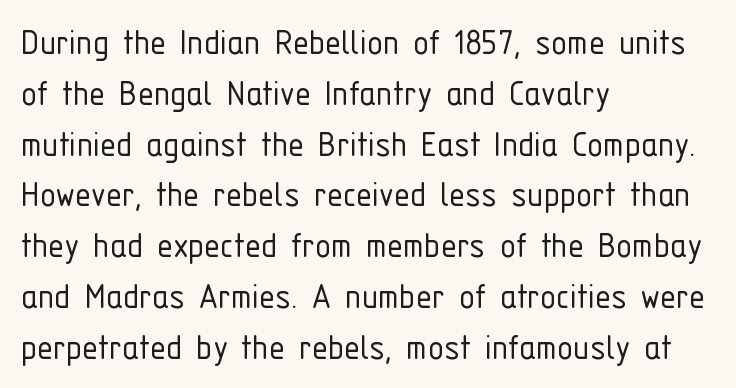
{"serif": "no", "italic": "no", "bold": "no", "weight": "light", "width": "condensed", "stroke_contrast": "low", "x_height": "medium", "monospaced": "no", "underline": "no", "align": "left", "line_spacing": "normal", "line_spacing_ratio": 1.27, "letter_spacing": "normal", "letter_spacing_em": 0.0, "glyph_px": 40}
